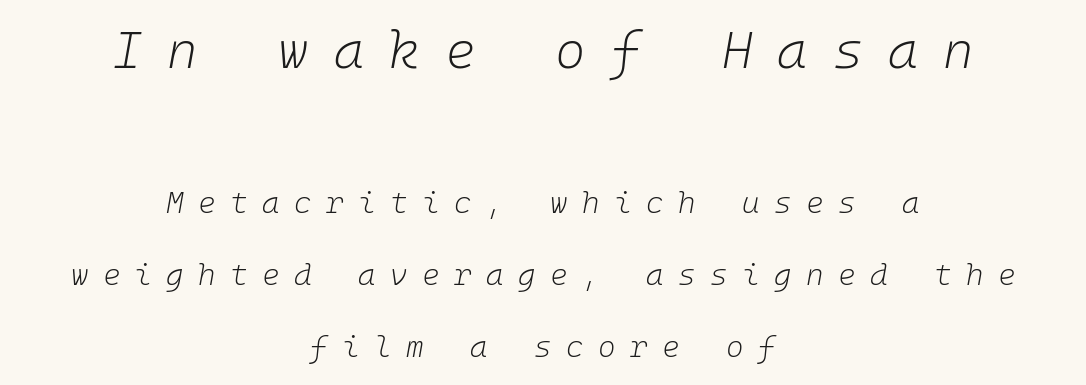
{"italic": "yes", "lean": "right", "slant_degrees": 10, "bold": "no", "weight": "light", "width": "normal", "stroke_contrast": "low", "x_height": "medium", "underline": "no", "align": "center", "line_spacing": "loose", "line_spacing_ratio": 2.4, "letter_spacing": "wide", "letter_spacing_em": 0.48, "larger_block": "first", "size_ratio": 1.73, "glyph_px": 52}
